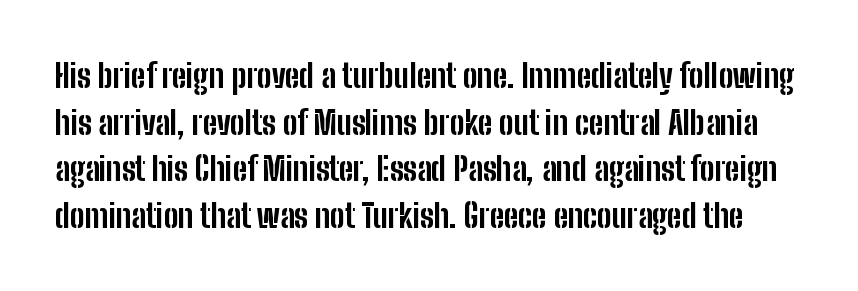
Q: Is the text bold? A: Yes.
Q: Is the text italic (slanted)? A: No, it is upright.
Q: Is the typeface a serif or a sans-serif typeface? A: Sans-serif.
Q: Is the text underlined? A: No.
Q: Is the spacing between letters normal or unusually wide? A: Normal.
Q: Is the spacing between lines tight, normal or loose? A: Normal.
Q: Width (condensed, normal, or wide)? A: Condensed.
Q: Stroke contrast? A: Low.
Q: x-height? A: Medium.
Q: Monospaced? A: No.
